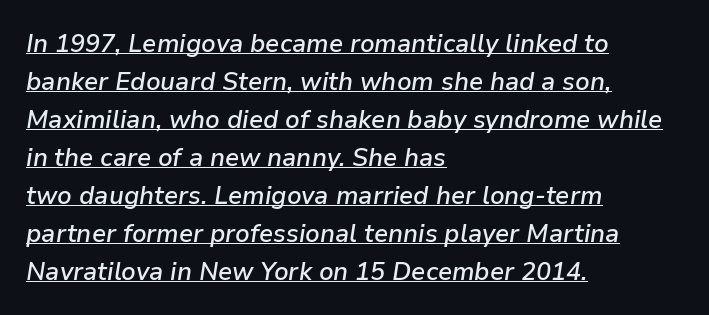
The horizontal fit of the characters is conventional and even. Moderately thickened strokes mark this as semibold type. Compared with typical paragraphs, the rows here are spaced about the same. Caption: multi-line text, flush left, ragged right.
